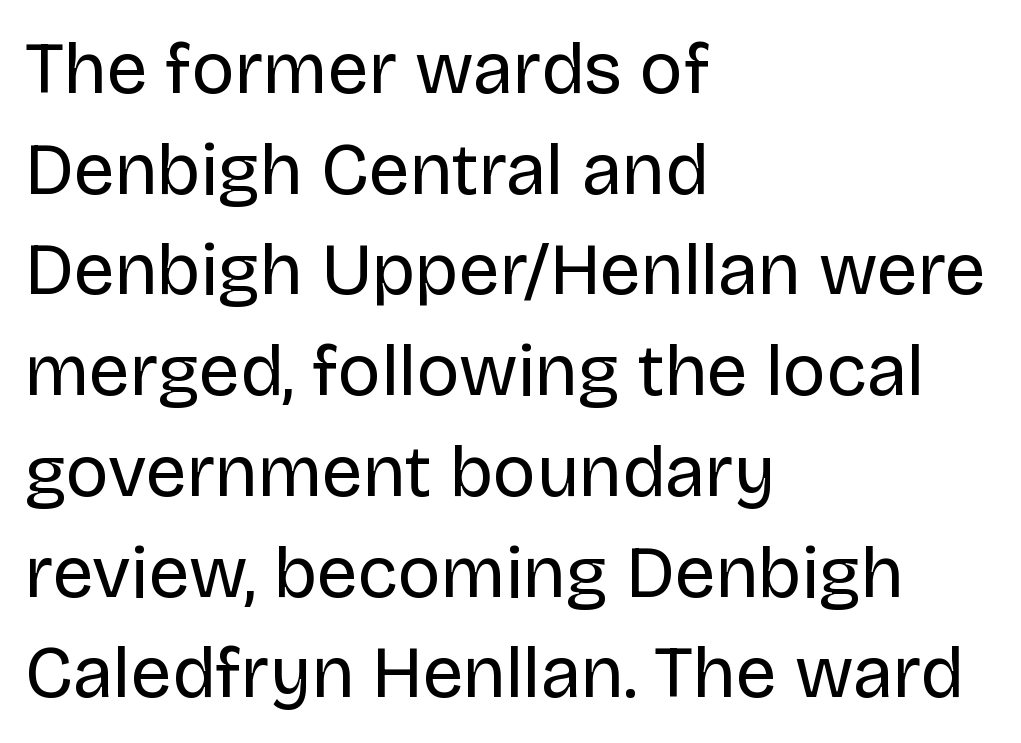
Q: Is the text bold? A: No.
Q: Is the text italic (slanted)? A: No, it is upright.
Q: Is the typeface a serif or a sans-serif typeface? A: Sans-serif.
Q: Is the text underlined? A: No.
Q: How is the paragraph aligned? A: Left-aligned.
Q: Is the spacing between letters normal or unusually wide? A: Normal.
Q: Is the spacing between lines tight, normal or loose? A: Normal.
Q: Width (condensed, normal, or wide)? A: Normal.
Q: Stroke contrast? A: Low.
Q: x-height? A: Large.
Q: Monospaced? A: No.
